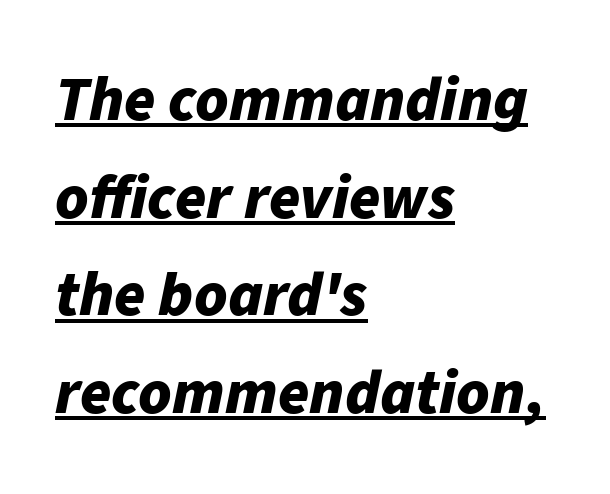
Horizontal alignment here is leftward, the default for most running prose. Note the varied advance widths — an 'i' is clearly narrower than an 'm'. Weight: bold. Somebody hit Ctrl+U on this one — the words are underlined. Glyph-to-glyph distance matches everyday printed text.
